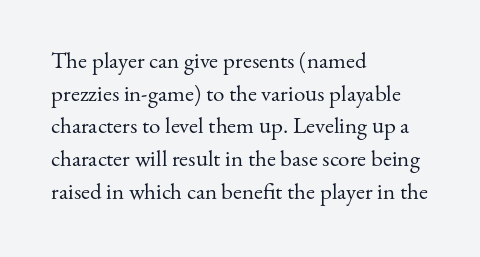
The image shows 23 px text type, upright; set left-aligned, normal line spacing (1.42x), normal letter spacing, not underlined.
